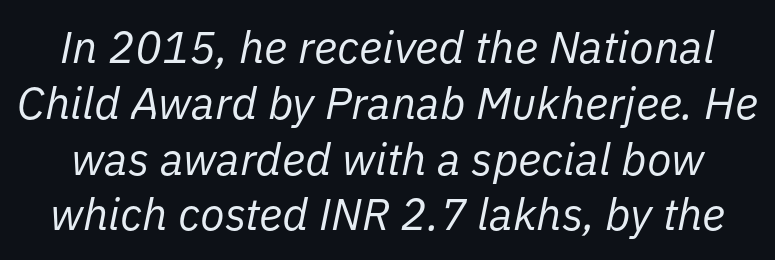
{"italic": "yes", "lean": "right", "slant_degrees": 11, "bold": "no", "weight": "regular", "width": "normal", "stroke_contrast": "low", "x_height": "medium", "monospaced": "no", "underline": "no", "line_spacing_ratio": 1.24, "letter_spacing": "normal", "letter_spacing_em": 0.0, "glyph_px": 45}
